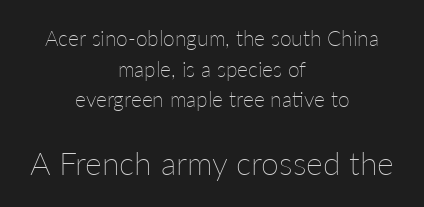
The second block has been scaled up relative to the first. This is roman type, the default non-slanted kind. Each line is balanced around a shared central axis. Letters rest on an invisible, unmarked baseline. Evenly set lines give the paragraph a standard silhouette. Each word holds together tightly as a unit, with standard inter-letter gaps.
